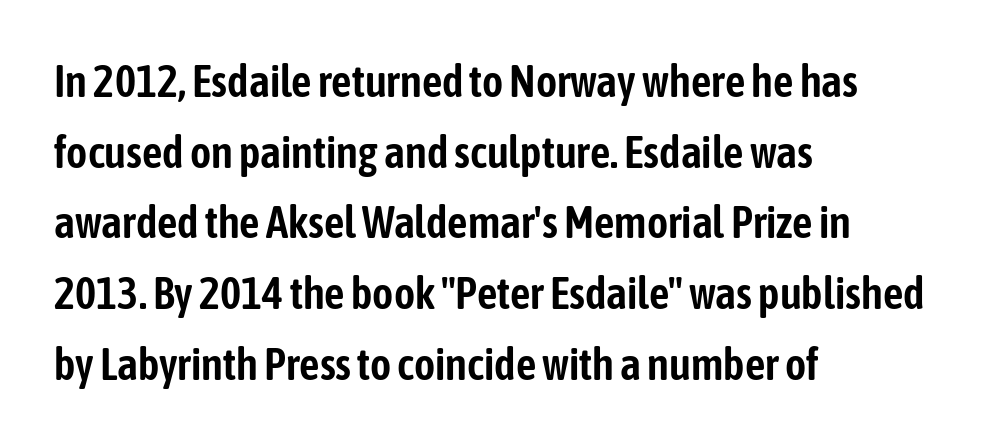
Q: Is the text italic (slanted)? A: No, it is upright.
Q: Is the typeface a serif or a sans-serif typeface? A: Sans-serif.
Q: Is the text underlined? A: No.
Q: How is the paragraph aligned? A: Left-aligned.
Q: Is the spacing between letters normal or unusually wide? A: Normal.
Q: Is the spacing between lines tight, normal or loose? A: Normal.
Q: Width (condensed, normal, or wide)? A: Condensed.
Q: Stroke contrast? A: Low.
Q: x-height? A: Medium.
Q: Monospaced? A: No.
